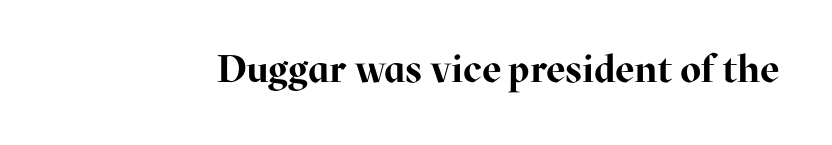
Q: Is the text bold? A: Yes.
Q: Is the text italic (slanted)? A: No, it is upright.
Q: Is the typeface a serif or a sans-serif typeface? A: Serif.
Q: Is the text underlined? A: No.
Q: Is the spacing between letters normal or unusually wide? A: Normal.
Q: Width (condensed, normal, or wide)? A: Normal.
Q: Stroke contrast? A: High.
Q: x-height? A: Medium.
Q: Monospaced? A: No.
